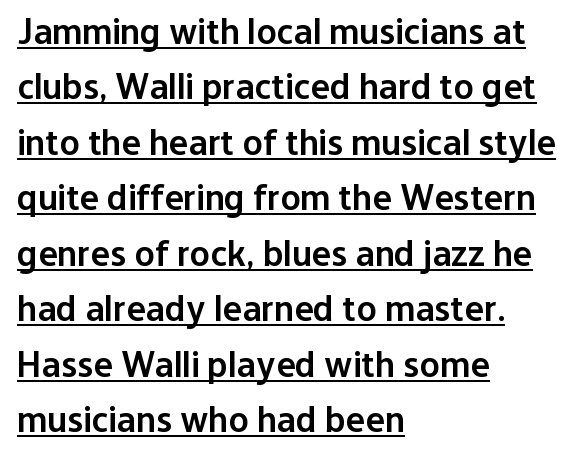
{"serif": "no", "italic": "no", "bold": "semi", "weight": "semibold", "width": "normal", "stroke_contrast": "low", "x_height": "medium", "monospaced": "no", "underline": "yes", "align": "left", "line_spacing": "normal", "line_spacing_ratio": 1.5, "letter_spacing": "normal", "letter_spacing_em": 0.0, "glyph_px": 37}
